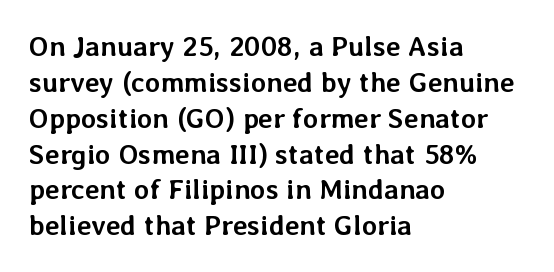
The image shows 28 px semibold type, upright; set left-aligned, normal line spacing (1.28x), normal letter spacing, not underlined; low stroke contrast and a medium x-height.
